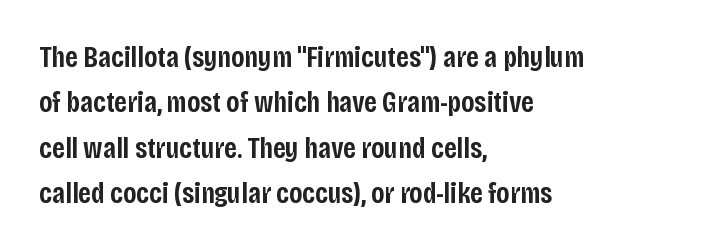
Q: Is the text bold? A: Semi-bold.
Q: Is the text italic (slanted)? A: No, it is upright.
Q: Is the typeface a serif or a sans-serif typeface? A: Sans-serif.
Q: Is the text underlined? A: No.
Q: How is the paragraph aligned? A: Left-aligned.
Q: Is the spacing between letters normal or unusually wide? A: Normal.
Q: Is the spacing between lines tight, normal or loose? A: Normal.
Q: Width (condensed, normal, or wide)? A: Condensed.
Q: Stroke contrast? A: Low.
Q: x-height? A: Large.
Q: Monospaced? A: No.
